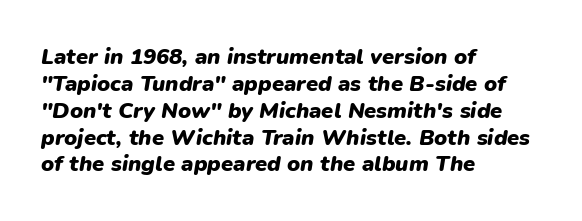
{"italic": "yes", "lean": "right", "slant_degrees": 9, "bold": "yes", "underline": "no", "align": "left", "line_spacing_ratio": 1.22, "letter_spacing": "normal", "letter_spacing_em": 0.0, "glyph_px": 22}
